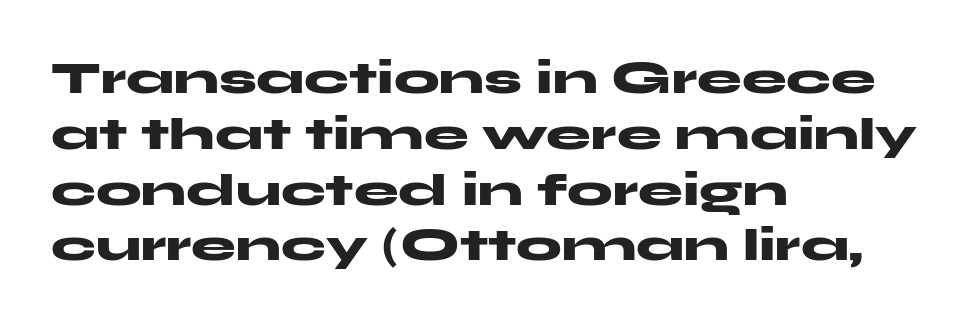
The image shows 45 px heavy, wide sans-serif type, upright; set left-aligned, line spacing 1.24x, normal letter spacing, not underlined; medium stroke contrast and a medium x-height.
